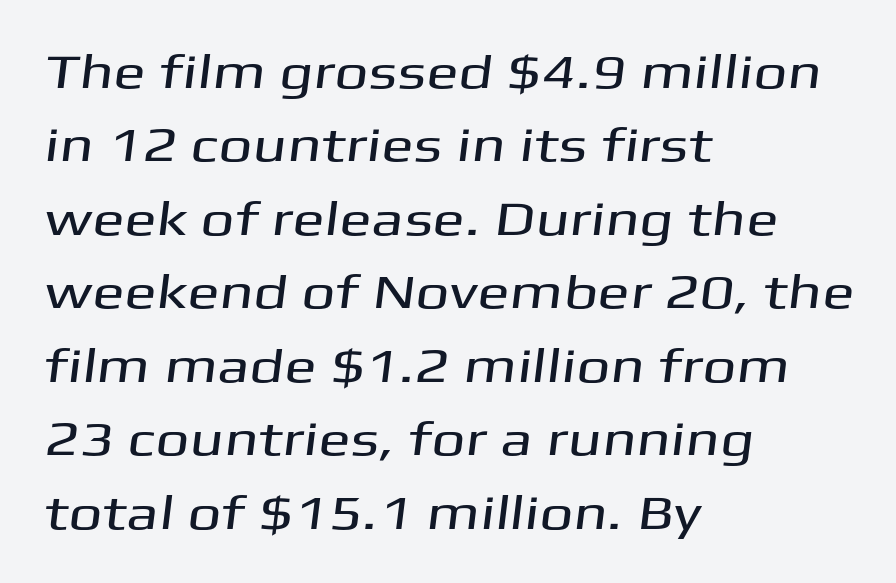
The image shows 48 px wide sans-serif type; set left-aligned, normal line spacing (1.53x), normal letter spacing, not underlined; medium stroke contrast and a medium x-height.
